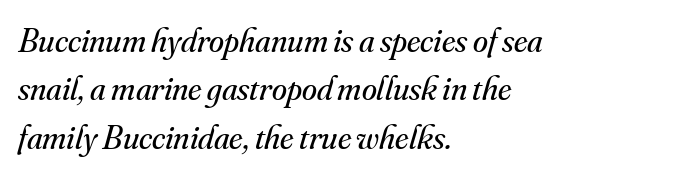
{"serif": "yes", "italic": "yes", "lean": "right", "slant_degrees": 16, "bold": "no", "weight": "regular", "width": "normal", "stroke_contrast": "medium", "x_height": "small", "monospaced": "no", "underline": "no", "align": "left", "line_spacing": "normal", "line_spacing_ratio": 1.42, "letter_spacing": "normal", "letter_spacing_em": 0.0, "glyph_px": 34}
